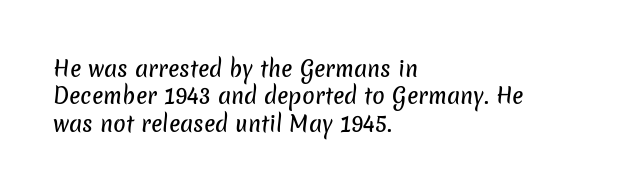
Q: Is the text underlined? A: No.
Q: How is the paragraph aligned? A: Left-aligned.
Q: Is the spacing between letters normal or unusually wide? A: Normal.
Q: Is the spacing between lines tight, normal or loose? A: Normal.
